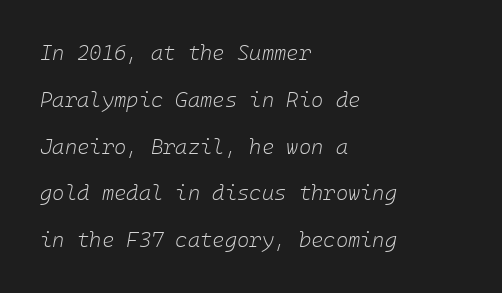
{"italic": "yes", "lean": "right", "slant_degrees": 10, "bold": "no", "underline": "no", "align": "left", "line_spacing": "loose", "line_spacing_ratio": 2.23, "letter_spacing": "normal", "letter_spacing_em": 0.0, "glyph_px": 21}
